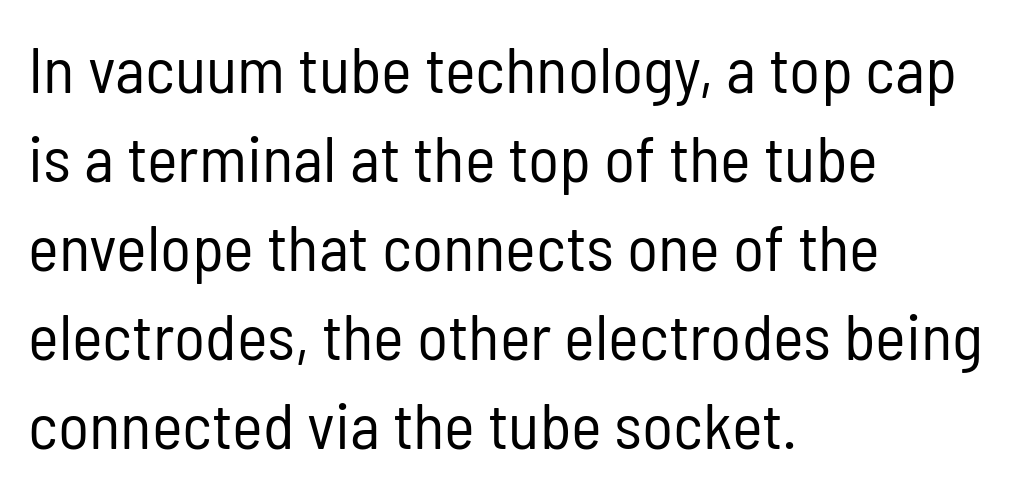
Q: Is the text bold? A: No.
Q: Is the text italic (slanted)? A: No, it is upright.
Q: Is the typeface a serif or a sans-serif typeface? A: Sans-serif.
Q: Is the text underlined? A: No.
Q: How is the paragraph aligned? A: Left-aligned.
Q: Is the spacing between letters normal or unusually wide? A: Normal.
Q: Is the spacing between lines tight, normal or loose? A: Normal.
Q: Width (condensed, normal, or wide)? A: Condensed.
Q: Stroke contrast? A: Low.
Q: x-height? A: Medium.
Q: Monospaced? A: No.
